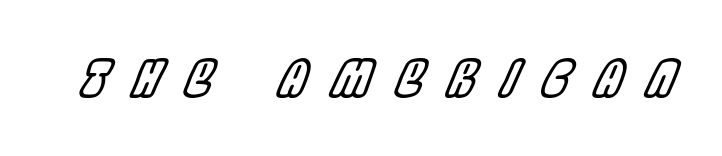
The image shows 50 px condensed type, italic (leaning right); set unusually wide letter spacing (+0.49 em), not underlined; a large x-height.
